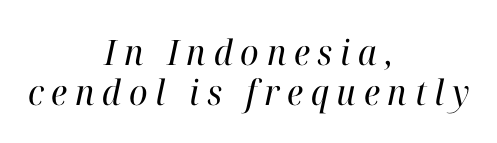
The image shows 35 px regular-weight serif type, italic (leaning right); set centered, tight line spacing (1.13x), unusually wide letter spacing (+0.22 em), not underlined; high stroke contrast and a medium x-height.
